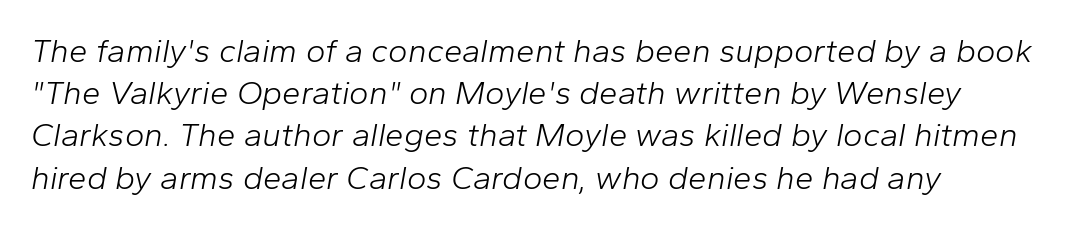
The image shows 33 px light type, italic (leaning right); set left-aligned, normal line spacing (1.28x), normal letter spacing, not underlined; low stroke contrast and a medium x-height.
